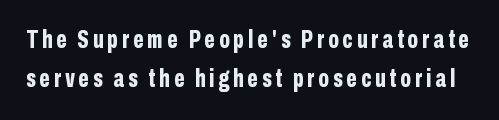
{"italic": "no", "bold": "yes", "underline": "no", "line_spacing": "normal", "line_spacing_ratio": 1.58, "glyph_px": 25}
